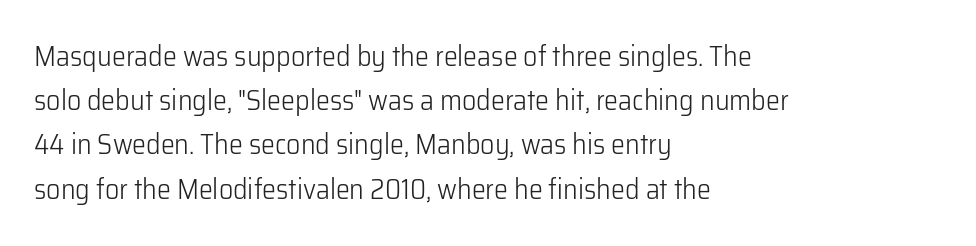
The image shows 28 px light sans-serif type, upright; set left-aligned, normal line spacing (1.58x), normal letter spacing, not underlined; low stroke contrast and a medium x-height.
